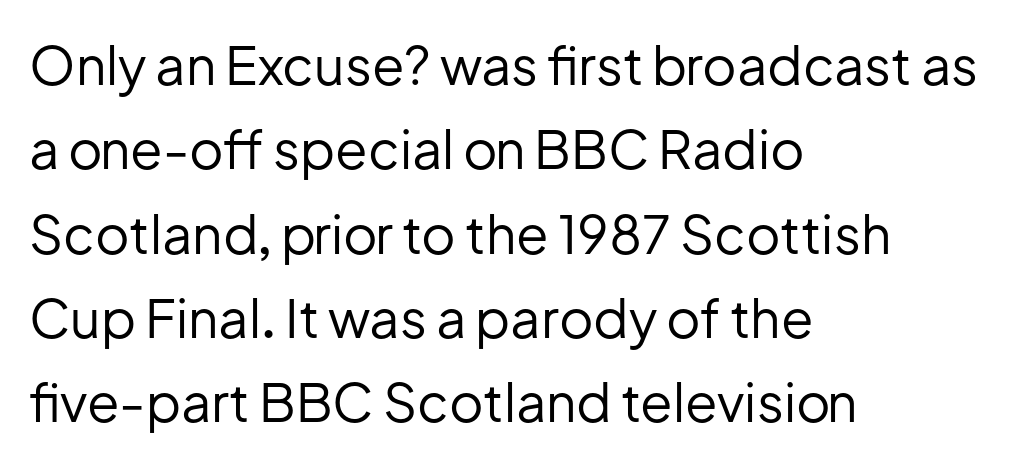
Q: Is the text bold? A: No.
Q: Is the text italic (slanted)? A: No, it is upright.
Q: Is the typeface a serif or a sans-serif typeface? A: Sans-serif.
Q: Is the text underlined? A: No.
Q: How is the paragraph aligned? A: Left-aligned.
Q: Is the spacing between letters normal or unusually wide? A: Normal.
Q: Is the spacing between lines tight, normal or loose? A: Normal.
Q: Width (condensed, normal, or wide)? A: Normal.
Q: Stroke contrast? A: Low.
Q: x-height? A: Medium.
Q: Monospaced? A: No.
